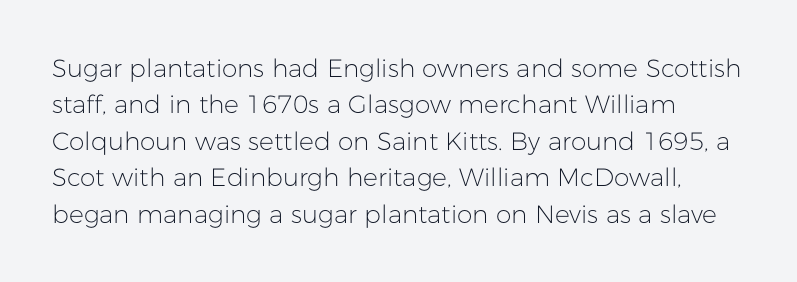
Q: Is the text bold? A: No.
Q: Is the text italic (slanted)? A: No, it is upright.
Q: Is the text underlined? A: No.
Q: Is the spacing between letters normal or unusually wide? A: Normal.
Q: Is the spacing between lines tight, normal or loose? A: Normal.
